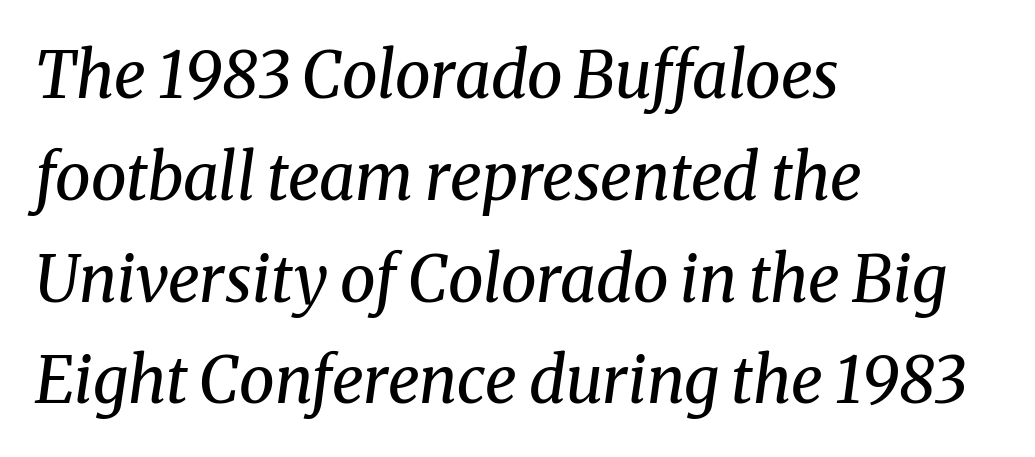
Q: Is the text bold? A: No.
Q: Is the text italic (slanted)? A: Yes, it leans right by about 8 degrees.
Q: Is the typeface a serif or a sans-serif typeface? A: Serif.
Q: Is the text underlined? A: No.
Q: How is the paragraph aligned? A: Left-aligned.
Q: Is the spacing between letters normal or unusually wide? A: Normal.
Q: Is the spacing between lines tight, normal or loose? A: Normal.
Q: Width (condensed, normal, or wide)? A: Normal.
Q: Stroke contrast? A: Medium.
Q: x-height? A: Medium.
Q: Monospaced? A: No.
